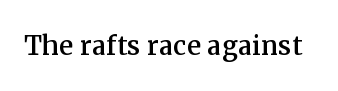
{"serif": "yes", "italic": "no", "width": "normal", "stroke_contrast": "medium", "x_height": "medium", "monospaced": "no", "underline": "no", "letter_spacing": "normal", "letter_spacing_em": 0.0, "glyph_px": 35}
